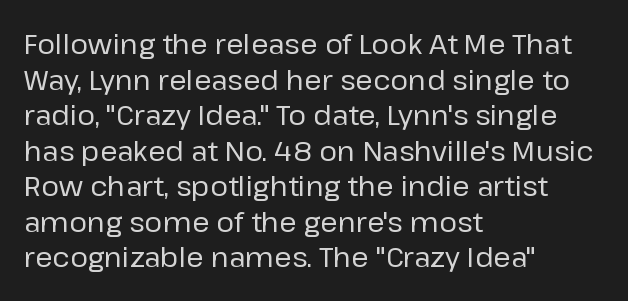
The image shows 28 px regular-weight sans-serif type, upright; set left-aligned, normal line spacing (1.27x), normal letter spacing, not underlined; low stroke contrast and a medium x-height.
